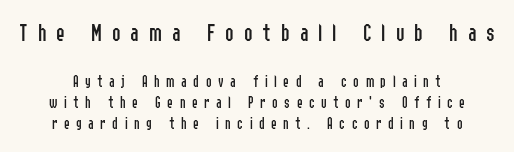
The image shows 26 px text type, upright; set centered, line spacing 1.24x, unusually wide letter spacing (+0.38 em), not underlined; the first (top) block is 1.53x larger.
